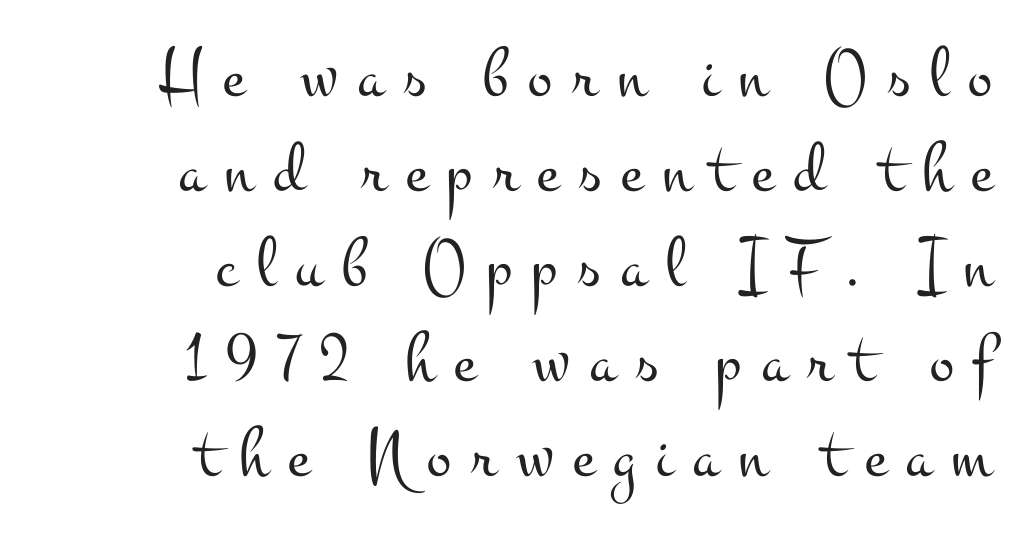
{"bold": "no", "weight": "light", "width": "wide", "stroke_contrast": "medium", "x_height": "small", "monospaced": "no", "underline": "no", "align": "right", "line_spacing": "normal", "line_spacing_ratio": 1.3, "letter_spacing": "wide", "letter_spacing_em": 0.27, "glyph_px": 73}
